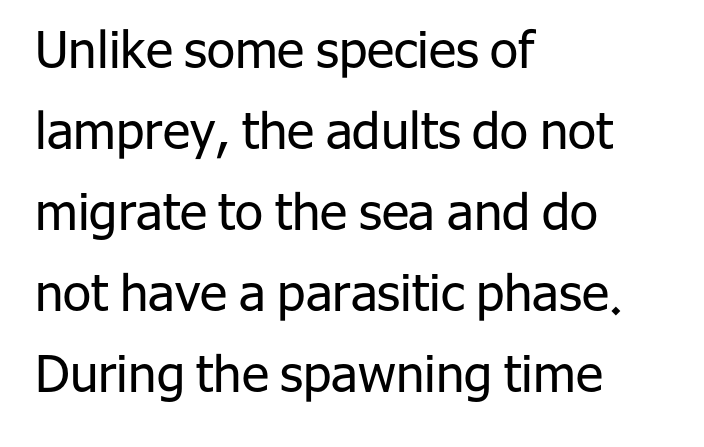
Q: Is the text bold? A: No.
Q: Is the text italic (slanted)? A: No, it is upright.
Q: Is the typeface a serif or a sans-serif typeface? A: Sans-serif.
Q: Is the text underlined? A: No.
Q: How is the paragraph aligned? A: Left-aligned.
Q: Is the spacing between letters normal or unusually wide? A: Normal.
Q: Is the spacing between lines tight, normal or loose? A: Normal.
Q: Width (condensed, normal, or wide)? A: Normal.
Q: Stroke contrast? A: Low.
Q: x-height? A: Medium.
Q: Monospaced? A: No.
